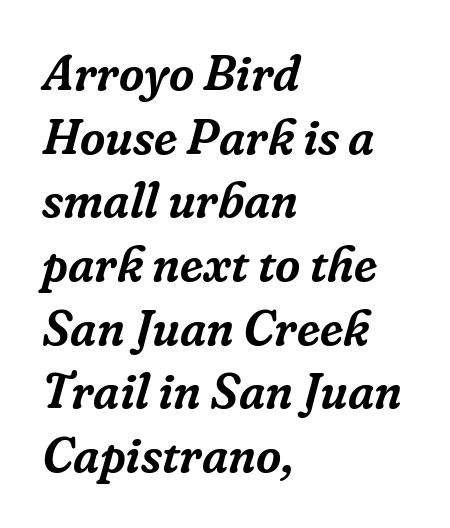
Q: Is the text italic (slanted)? A: Yes, it leans right by about 16 degrees.
Q: Is the typeface a serif or a sans-serif typeface? A: Serif.
Q: Is the text underlined? A: No.
Q: How is the paragraph aligned? A: Left-aligned.
Q: Is the spacing between letters normal or unusually wide? A: Normal.
Q: Is the spacing between lines tight, normal or loose? A: Normal.
Q: Width (condensed, normal, or wide)? A: Normal.
Q: Stroke contrast? A: Low.
Q: x-height? A: Medium.
Q: Monospaced? A: No.
